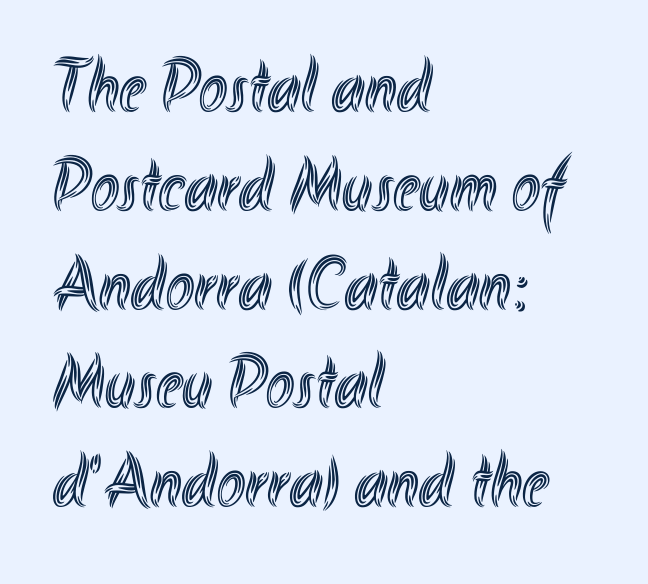
The baseline area is clear. Visually the block forms a straight wall on the left and a jagged coastline on the right. Vertical spacing — default. The type is set solid horizontally, with unmodified tracking. Each letter keeps its own natural width here, so spacing adapts to shape.
